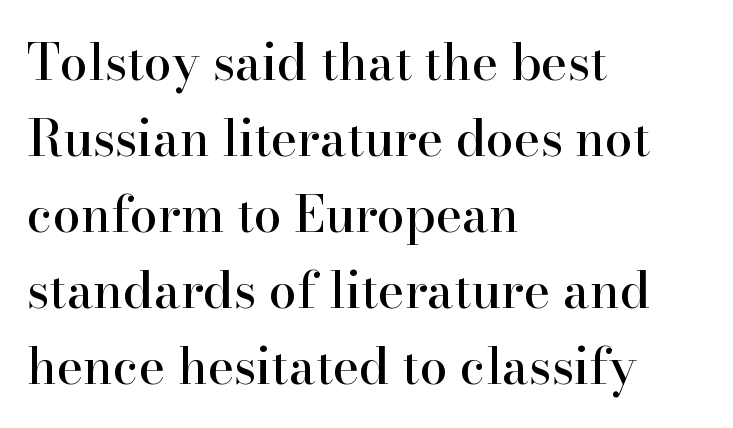
{"serif": "yes", "italic": "no", "width": "normal", "stroke_contrast": "high", "x_height": "small", "monospaced": "no", "underline": "no", "align": "left", "line_spacing": "normal", "line_spacing_ratio": 1.52, "letter_spacing": "normal", "letter_spacing_em": 0.0, "glyph_px": 50}
